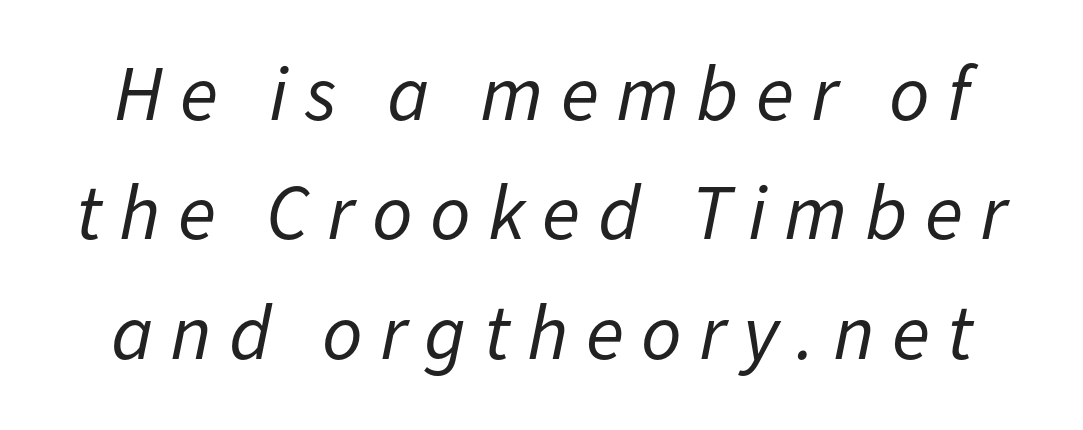
These lines sit exactly where default settings would place them. The passage shown is typed in a proportional face where columns would drift. Honestly, there is no underline to notice here at all. Spacing between characters has been opened up far beyond the box default. Heaviness? Minimal to ordinary, like unemphasized prose. The typography opts for an oblique posture over an upright one.
